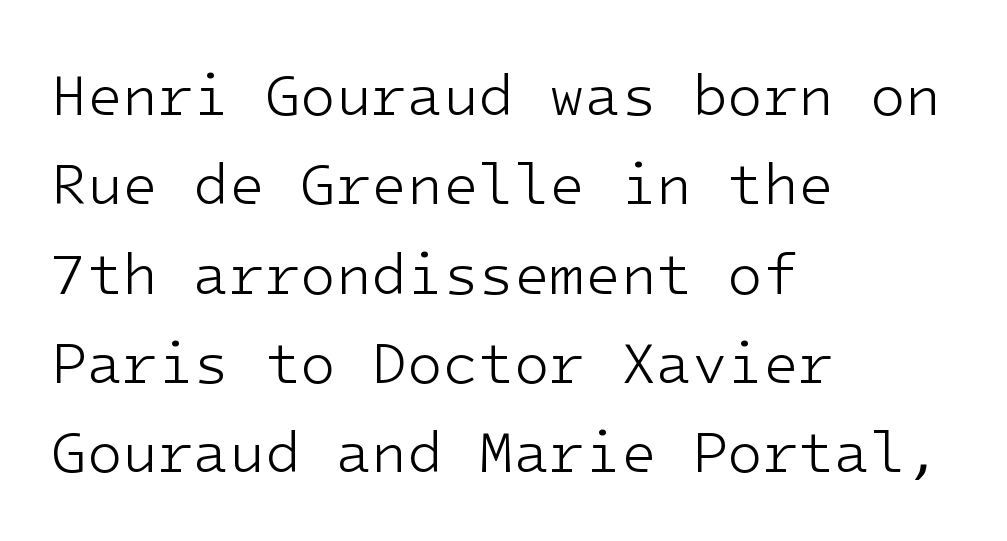
The image shows 58 px light sans-serif type, upright; set left-aligned, normal line spacing (1.54x), normal letter spacing, not underlined; low stroke contrast and a medium x-height.
